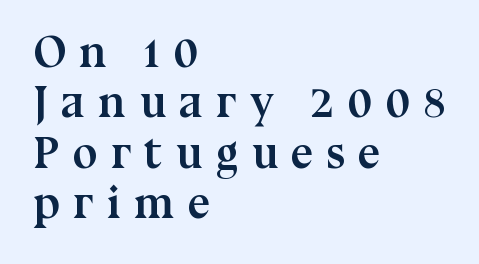
The image shows 45 px semibold serif type, upright; set left-aligned, tight line spacing (1.12x), unusually wide letter spacing (+0.29 em), not underlined; medium stroke contrast and a medium x-height.
